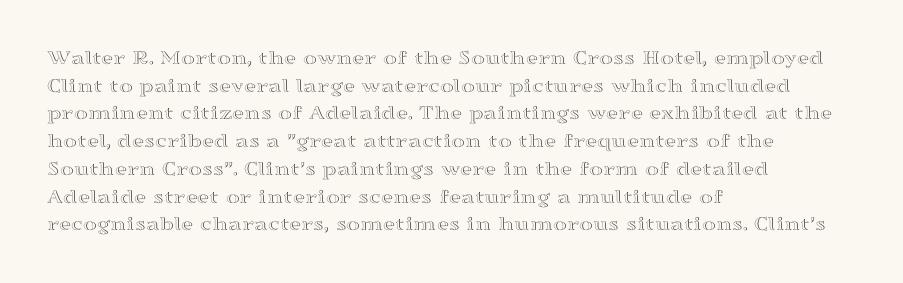
Every character sits straight up, as roman type does. Decoration check: the copy has no underline. A normal amount of white space separates one row of letters from the next. The passage shown has conventional tracking throughout.
